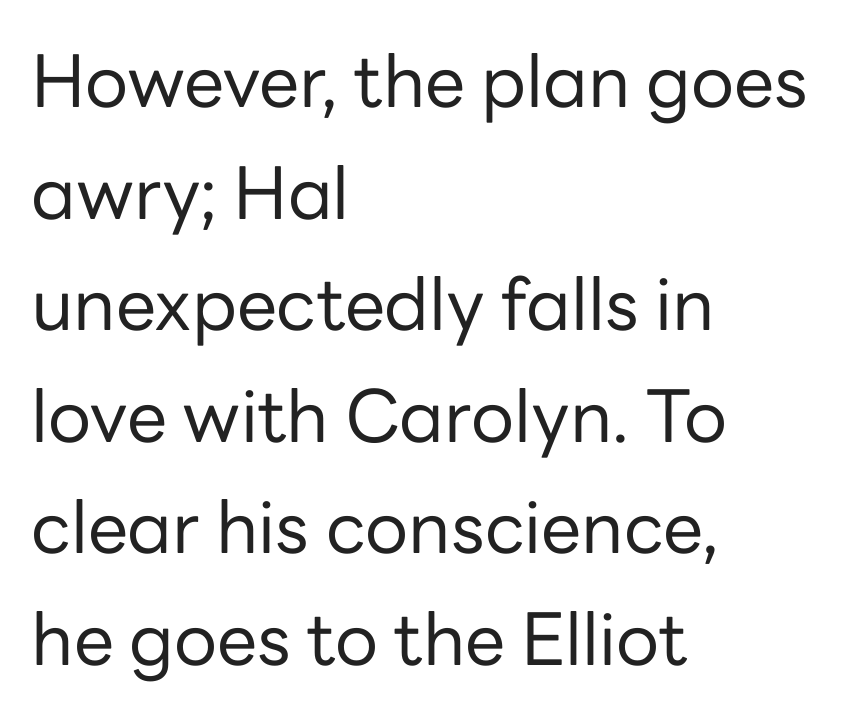
The letters advance in unequal steps, a hallmark of proportional type. A typesetter would mark this as roman, not italic. Whoever set this chose a conventional vertical rhythm. The letterforms sit shoulder to shoulder at normal distance. Check where the strokes stop: nothing finishes them off — pure sans.
